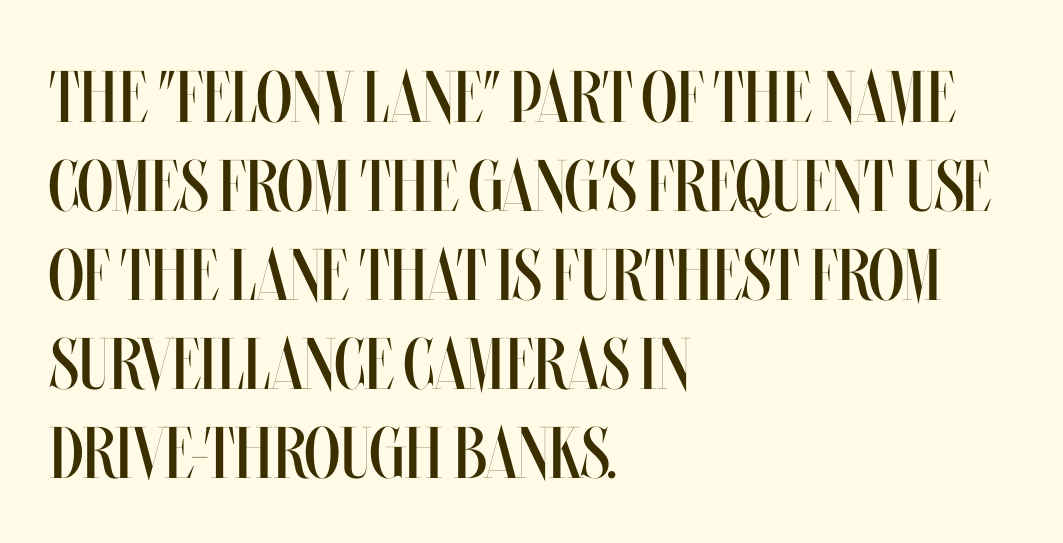
{"italic": "no", "bold": "no", "weight": "regular", "width": "condensed", "stroke_contrast": "medium", "x_height": "large", "monospaced": "no", "underline": "no", "align": "left", "line_spacing_ratio": 1.22, "letter_spacing": "normal", "letter_spacing_em": 0.0, "glyph_px": 73}
